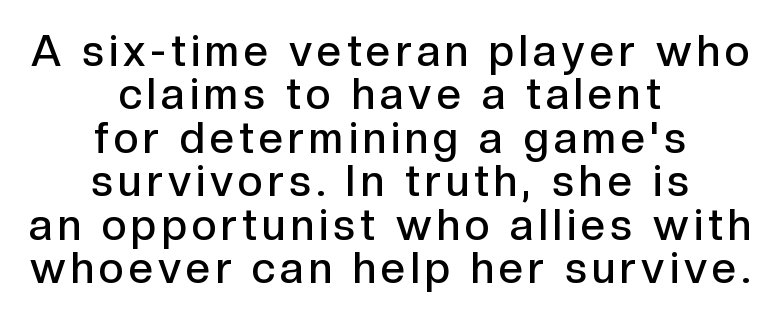
The image shows 43 px semibold sans-serif type, upright; set centered, tight line spacing (1.01x), not underlined; a medium x-height.
